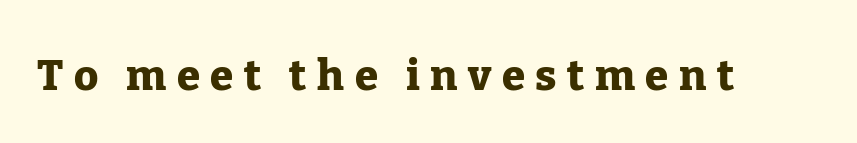
These lines carry a lot of weight — the face is fully bold. The letters carry serifs — small finishing strokes at the ends of their stems. The letters stand upright; this is a roman face. The foot of each line stays bare and open. Each letter keeps its own natural width here, so spacing adapts to shape. Is the letter spacing exaggerated? Yes — the characters are pushed far apart.
